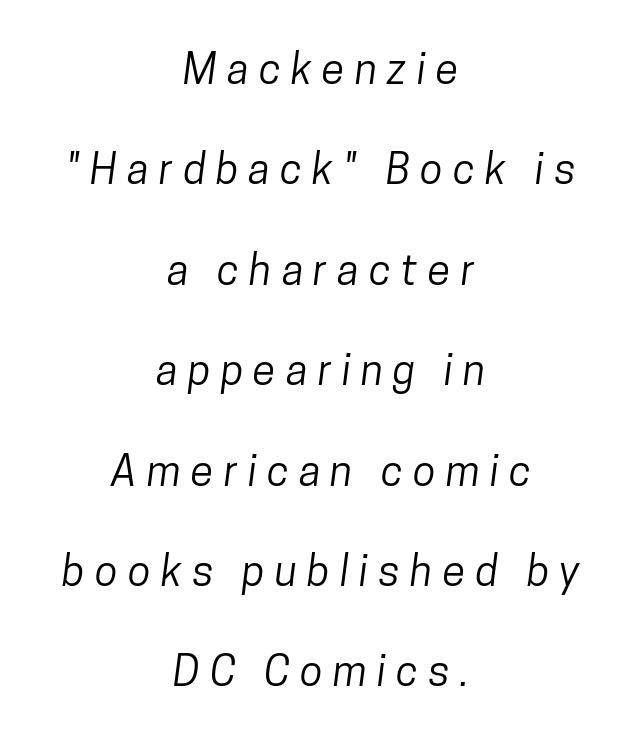
The image shows 42 px condensed sans-serif type; set centered, loose line spacing (2.39x), unusually wide letter spacing (+0.24 em), not underlined; low stroke contrast and a medium x-height.
